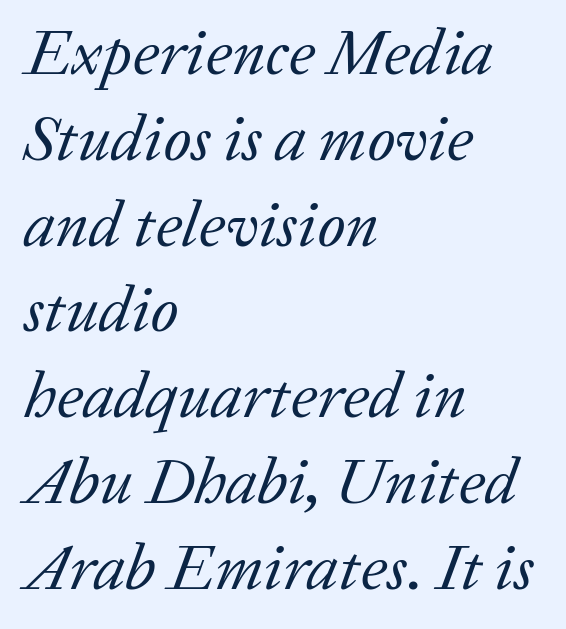
The gap between lines stays unmarked. A typesetter would call this zero additional tracking. You can tell it's italic because the verticals aren't actually vertical. The rows are spaced the way most documents space them. Each letter keeps its own natural width here, so spacing adapts to shape. Ink coverage per letter is moderate at most.
